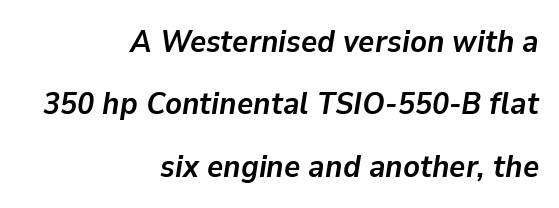
The image shows 31 px semibold type, italic (leaning right); set right-aligned, loose line spacing (2.01x), normal letter spacing, not underlined; low stroke contrast and a medium x-height.
